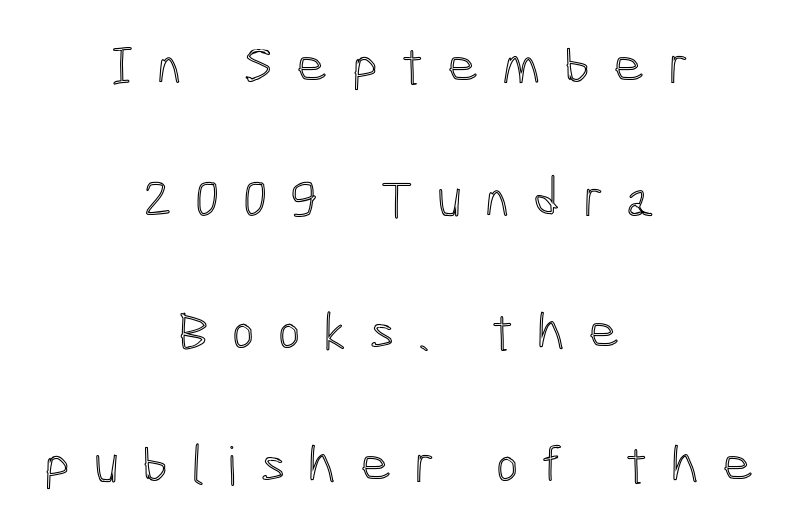
The image shows 54 px condensed type, upright; set centered, loose line spacing (2.46x), unusually wide letter spacing (+0.43 em), not underlined; a medium x-height.
